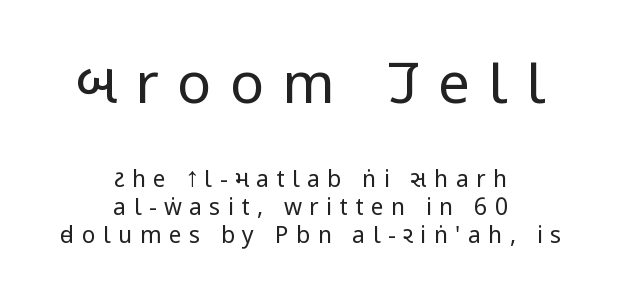
Rendered with straight, roman letterforms. I'd call this a sans setting — the letters go barefoot. Looks like regular typesetting: each glyph gets only the width it needs. Which of the two is more prominent by size? The first, at the top. Letters rest on an invisible, unmarked baseline. Short note: letters widely spaced.
